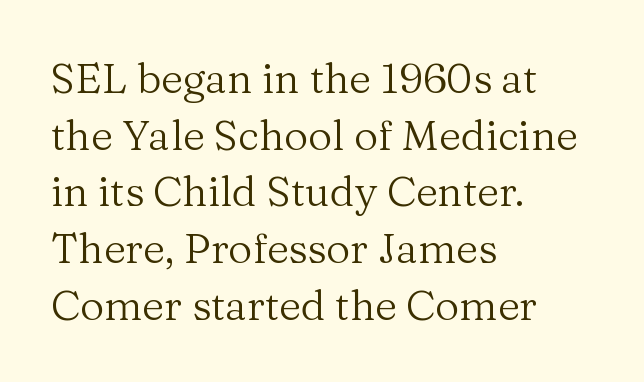
{"serif": "yes", "italic": "no", "bold": "no", "weight": "regular", "width": "normal", "stroke_contrast": "medium", "x_height": "medium", "monospaced": "no", "underline": "no", "align": "left", "line_spacing": "normal", "line_spacing_ratio": 1.35, "letter_spacing": "normal", "letter_spacing_em": 0.0, "glyph_px": 42}
